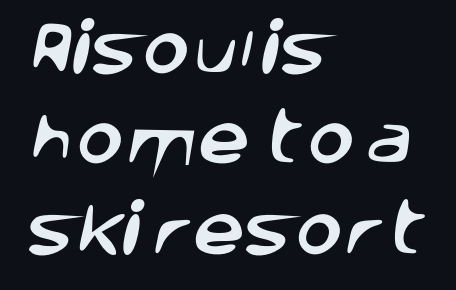
{"serif": "no", "width": "normal", "stroke_contrast": "low", "x_height": "large", "monospaced": "no", "underline": "no", "align": "left", "line_spacing": "normal", "line_spacing_ratio": 1.56, "letter_spacing": "normal", "letter_spacing_em": 0.0, "glyph_px": 58}
